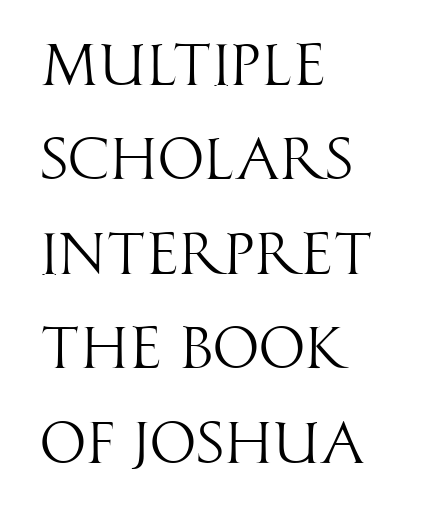
Q: Is the text bold? A: No.
Q: Is the text italic (slanted)? A: No, it is upright.
Q: Is the typeface a serif or a sans-serif typeface? A: Sans-serif.
Q: Is the text underlined? A: No.
Q: How is the paragraph aligned? A: Left-aligned.
Q: Is the spacing between letters normal or unusually wide? A: Normal.
Q: Is the spacing between lines tight, normal or loose? A: Normal.
Q: Width (condensed, normal, or wide)? A: Condensed.
Q: Stroke contrast? A: High.
Q: x-height? A: Large.
Q: Monospaced? A: No.
